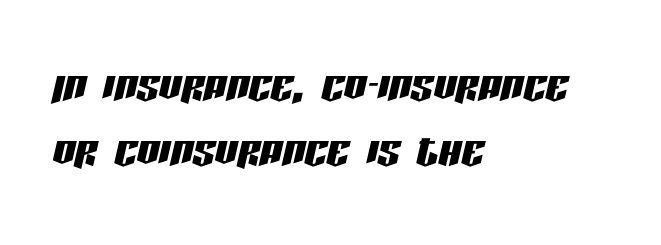
The image shows 56 px condensed type, italic (leaning right); set left-aligned, line spacing 1.16x, normal letter spacing, not underlined; low stroke contrast and a large x-height.
